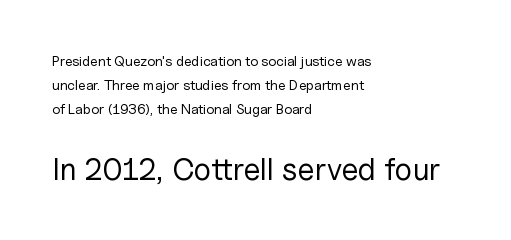
{"serif": "no", "italic": "no", "bold": "no", "weight": "regular", "width": "normal", "stroke_contrast": "low", "x_height": "medium", "monospaced": "no", "underline": "no", "align": "left", "line_spacing_ratio": 1.71, "letter_spacing": "normal", "letter_spacing_em": 0.0, "larger_block": "second", "size_ratio": 2.21, "glyph_px": 31}
